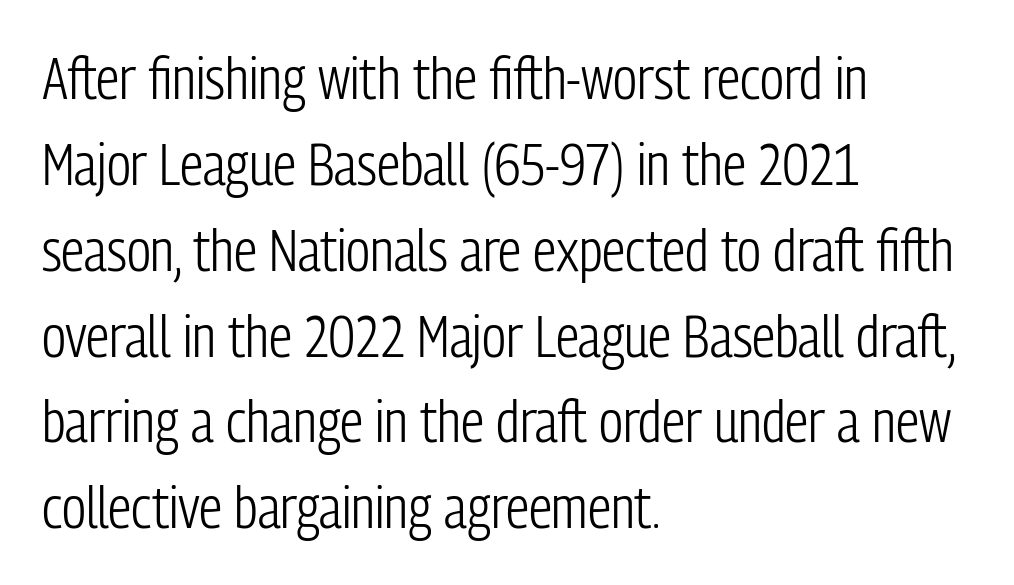
The image shows 58 px light, condensed sans-serif type, upright; set left-aligned, normal line spacing (1.48x), normal letter spacing, not underlined; low stroke contrast and a medium x-height.
